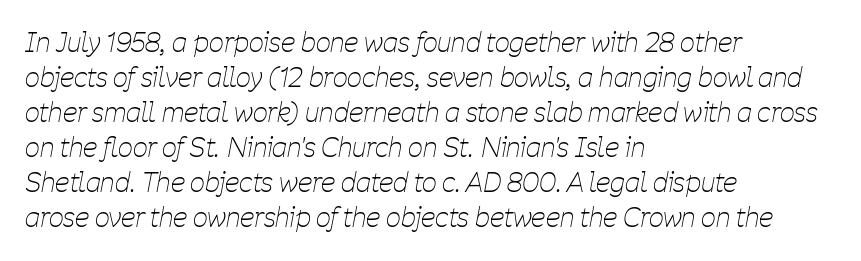
The image shows 26 px text type, italic (leaning right); set left-aligned, normal line spacing (1.35x), normal letter spacing, not underlined.
